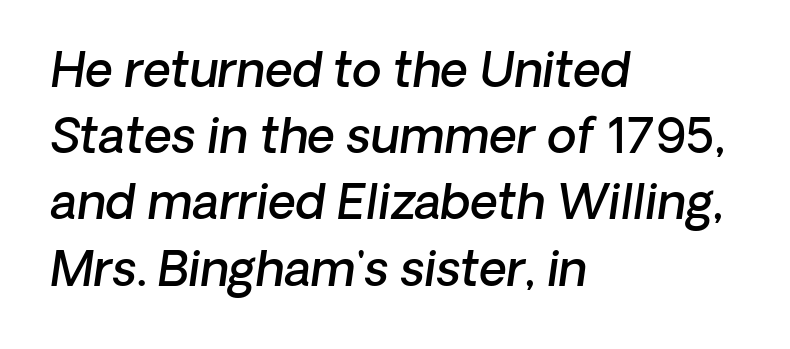
Underline: absent. Is this a fixed-width face? No — the glyphs have proportional, varying widths. The paragraph has a hard left edge and a soft right edge. This is moderately heavy type, rendered in semibold.
